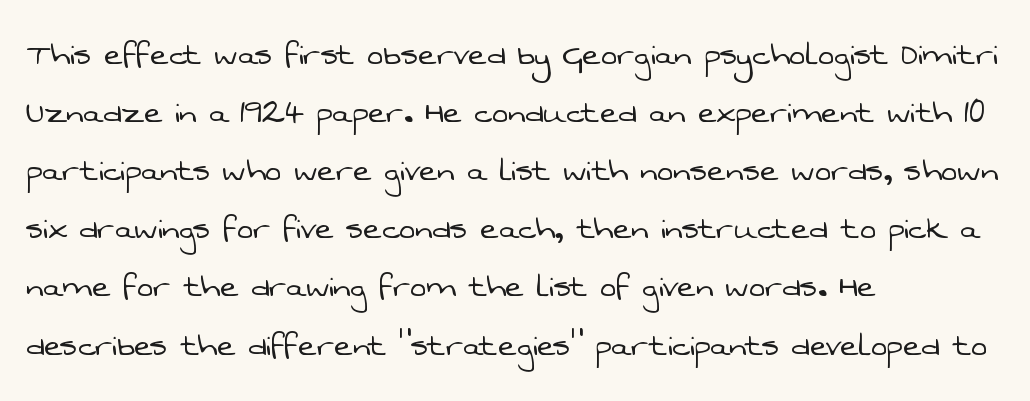
Descenders hang freely into open space. Which margin do the lines hug? The left one — the right edge is uneven. These lines are rendered in a variable-pitch font. The passage shown is not bold in any degree. Leading: standard.
